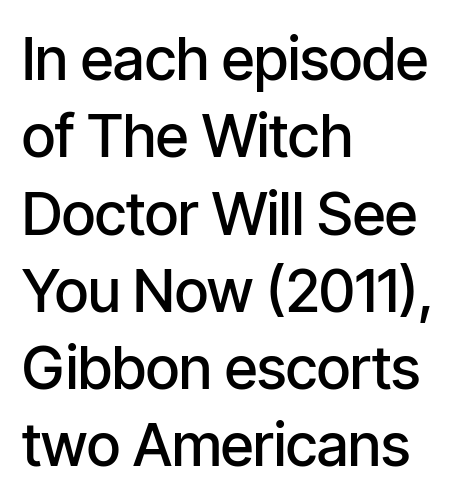
The image shows 59 px semibold, condensed sans-serif type, upright; set left-aligned, normal line spacing (1.31x), normal letter spacing, not underlined; low stroke contrast and a medium x-height.
